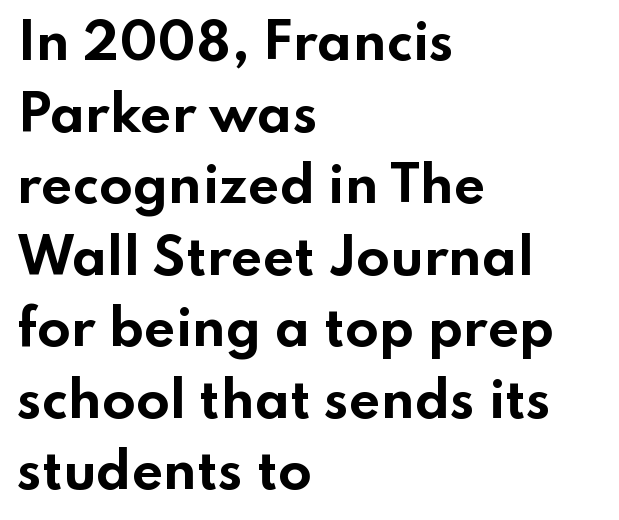
{"serif": "no", "italic": "no", "bold": "yes", "weight": "bold", "width": "wide", "stroke_contrast": "low", "x_height": "small", "monospaced": "no", "underline": "no", "align": "left", "line_spacing": "normal", "line_spacing_ratio": 1.46, "letter_spacing": "normal", "letter_spacing_em": 0.0, "glyph_px": 49}
